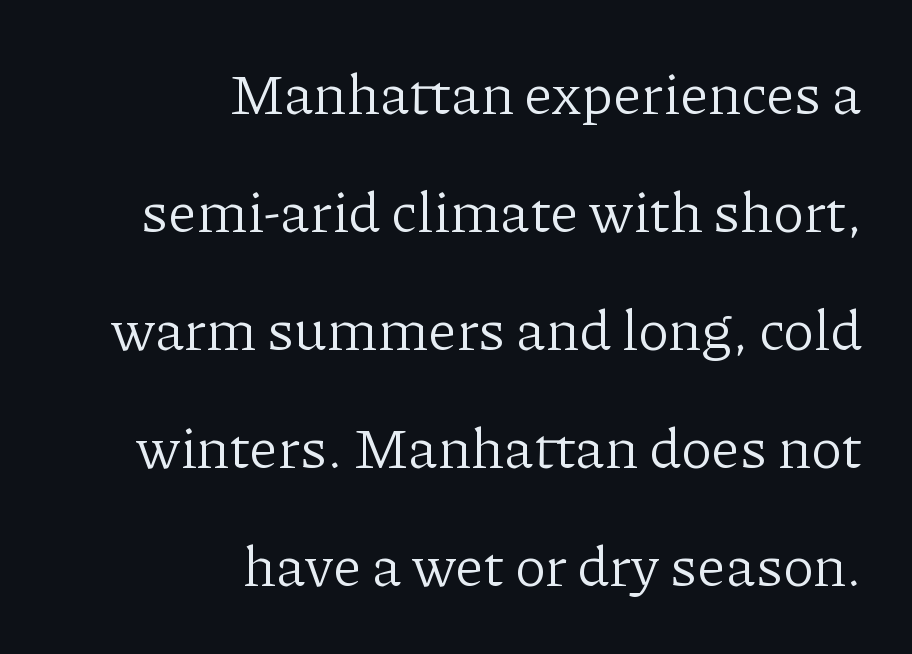
The image shows 57 px light serif type, upright; set right-aligned, loose line spacing (2.07x), normal letter spacing, not underlined; low stroke contrast and a medium x-height.
